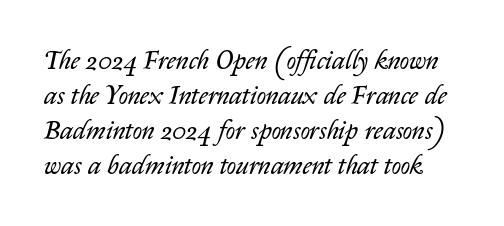
Stems and bowls with no extra thickness — not bold. A typesetter would call this zero additional tracking. The strip under each line holds only bare page. Evenly set lines give the paragraph a standard silhouette. Posture: slanted.
